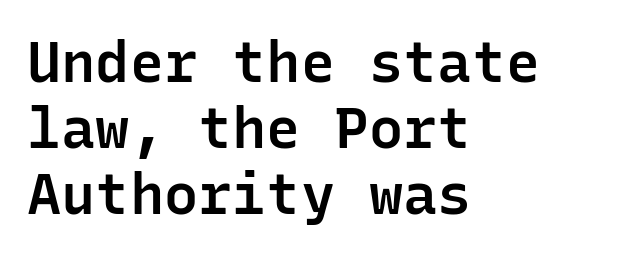
Q: Is the text bold? A: Semi-bold.
Q: Is the text italic (slanted)? A: No, it is upright.
Q: Is the typeface a serif or a sans-serif typeface? A: Sans-serif.
Q: Is the text underlined? A: No.
Q: How is the paragraph aligned? A: Left-aligned.
Q: Is the spacing between letters normal or unusually wide? A: Normal.
Q: Width (condensed, normal, or wide)? A: Normal.
Q: Stroke contrast? A: Low.
Q: x-height? A: Medium.
Q: Monospaced? A: Yes.
